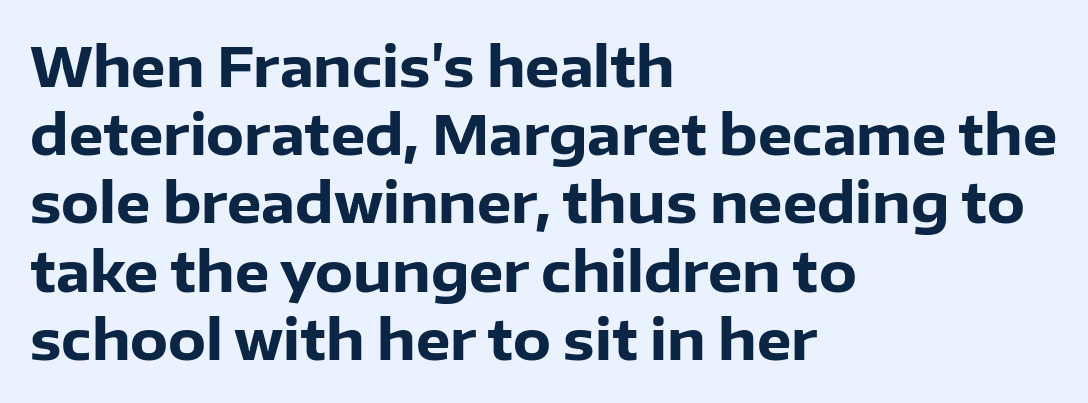
Weight: bold. The specimen reads as upright at a glance. You could not count columns in this text — the font is proportionally spaced. The gap between lines stays unmarked.
